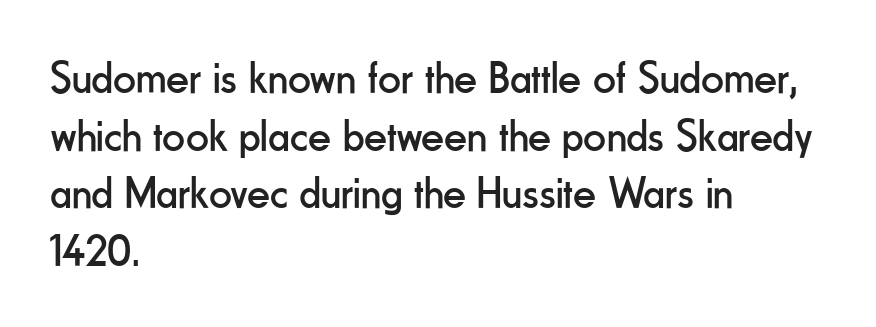
Q: Is the text bold? A: No.
Q: Is the text italic (slanted)? A: No, it is upright.
Q: Is the typeface a serif or a sans-serif typeface? A: Sans-serif.
Q: Is the text underlined? A: No.
Q: How is the paragraph aligned? A: Left-aligned.
Q: Is the spacing between letters normal or unusually wide? A: Normal.
Q: Is the spacing between lines tight, normal or loose? A: Normal.
Q: Width (condensed, normal, or wide)? A: Condensed.
Q: Stroke contrast? A: Low.
Q: x-height? A: Small.
Q: Monospaced? A: No.
